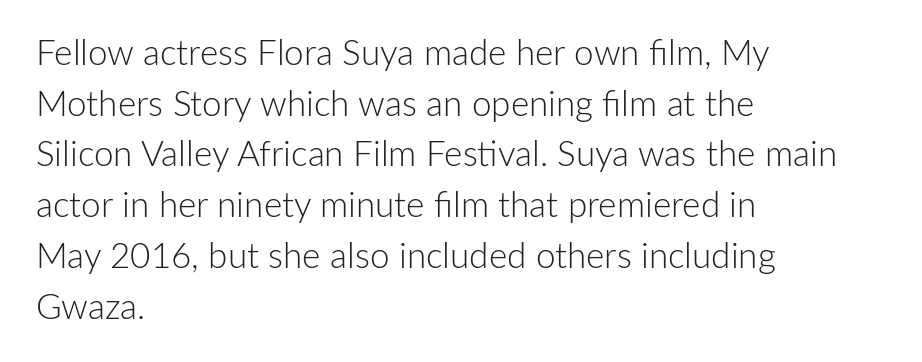
The image shows 35 px light sans-serif type, upright; set left-aligned, normal line spacing (1.45x), normal letter spacing, not underlined; low stroke contrast and a medium x-height.
